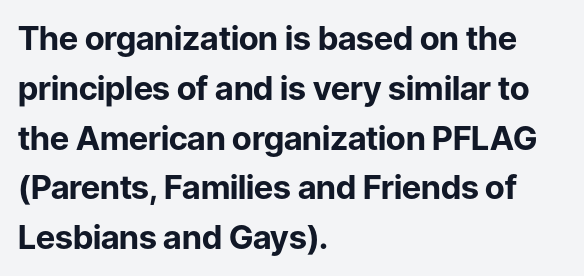
This sample uses an upright cut, with every glyph sitting square on the baseline. Grotesque or geometric, the face here clearly has no serifs. This rendering features lettering with no underline. A full-strength bold gives these letters their thick strokes. Think of a printed novel: that variable character pitch is what you see here. The text block is weighted toward the left margin, trailing off unevenly rightward.
